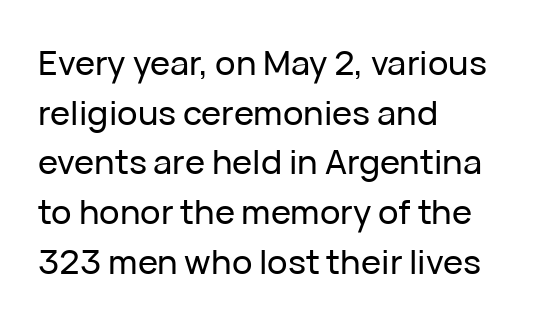
Q: Is the text italic (slanted)? A: No, it is upright.
Q: Is the typeface a serif or a sans-serif typeface? A: Sans-serif.
Q: Is the text underlined? A: No.
Q: How is the paragraph aligned? A: Left-aligned.
Q: Is the spacing between letters normal or unusually wide? A: Normal.
Q: Is the spacing between lines tight, normal or loose? A: Normal.
Q: Width (condensed, normal, or wide)? A: Normal.
Q: Stroke contrast? A: Low.
Q: x-height? A: Medium.
Q: Monospaced? A: No.
